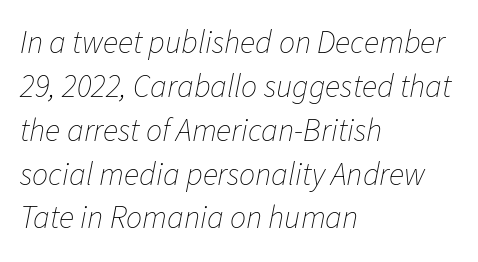
Q: Is the text bold? A: No.
Q: Is the text italic (slanted)? A: Yes, it leans right by about 11 degrees.
Q: Is the text underlined? A: No.
Q: How is the paragraph aligned? A: Left-aligned.
Q: Is the spacing between letters normal or unusually wide? A: Normal.
Q: Is the spacing between lines tight, normal or loose? A: Normal.
Q: Width (condensed, normal, or wide)? A: Normal.
Q: Stroke contrast? A: Low.
Q: x-height? A: Medium.
Q: Monospaced? A: No.
